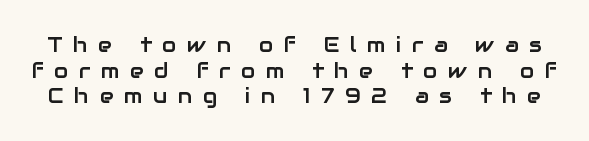
{"italic": "no", "underline": "no", "line_spacing_ratio": 1.22, "letter_spacing": "wide", "letter_spacing_em": 0.5, "glyph_px": 21}
